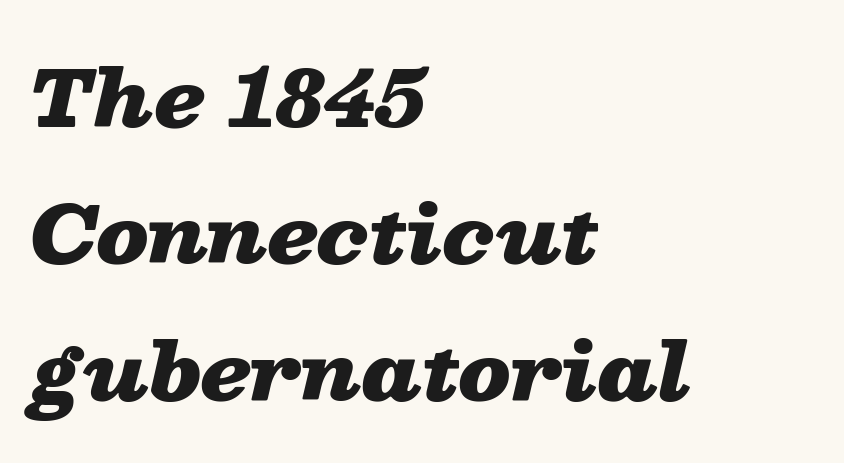
Q: Is the text bold? A: Yes.
Q: Is the text italic (slanted)? A: Yes, it leans right by about 13 degrees.
Q: Is the text underlined? A: No.
Q: How is the paragraph aligned? A: Left-aligned.
Q: Is the spacing between letters normal or unusually wide? A: Normal.
Q: Width (condensed, normal, or wide)? A: Wide.
Q: Stroke contrast? A: Low.
Q: x-height? A: Medium.
Q: Monospaced? A: No.
